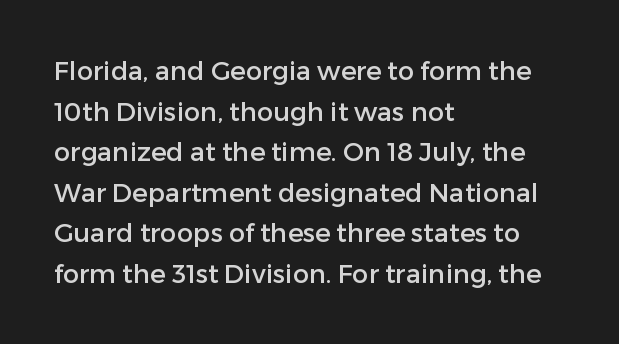
This rendering features lettering with no underline. How are the letters spaced? Ordinarily, with no added tracking. The setting favours the left margin, as ordinary paragraphs usually do. Does the lettering tilt? It doesn't — this is upright. Summary of vertical rhythm: regular, with standard interline spacing.
